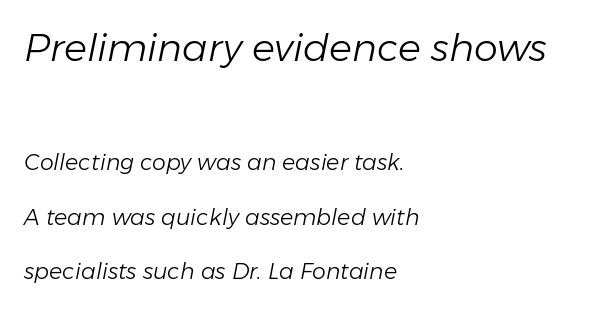
{"italic": "yes", "lean": "right", "slant_degrees": 11, "bold": "no", "weight": "light", "width": "normal", "stroke_contrast": "low", "x_height": "medium", "monospaced": "no", "underline": "no", "align": "left", "line_spacing": "loose", "line_spacing_ratio": 2.47, "letter_spacing": "normal", "letter_spacing_em": 0.0, "larger_block": "first", "size_ratio": 1.73, "glyph_px": 38}
